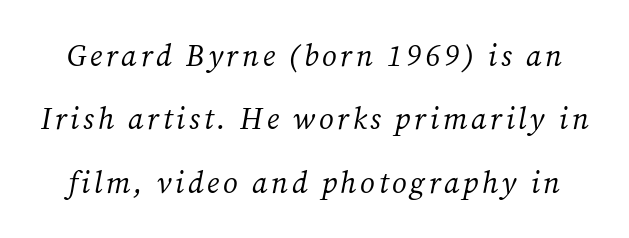
Character widths vary here, with narrow letters taking less room than wide ones. A great deal of white space separates one row of letters from the next. The typesetting does not lean heavy: it is not bold. The lettering tilts uniformly, giving the passage an italic look.
